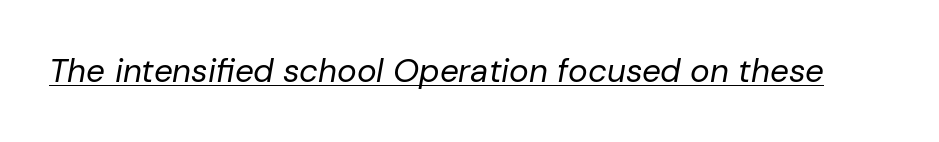
Q: Is the text bold? A: No.
Q: Is the text italic (slanted)? A: Yes, it leans right by about 10 degrees.
Q: Is the text underlined? A: Yes.
Q: Is the spacing between letters normal or unusually wide? A: Normal.
Q: Width (condensed, normal, or wide)? A: Normal.
Q: Stroke contrast? A: Low.
Q: x-height? A: Medium.
Q: Monospaced? A: No.
